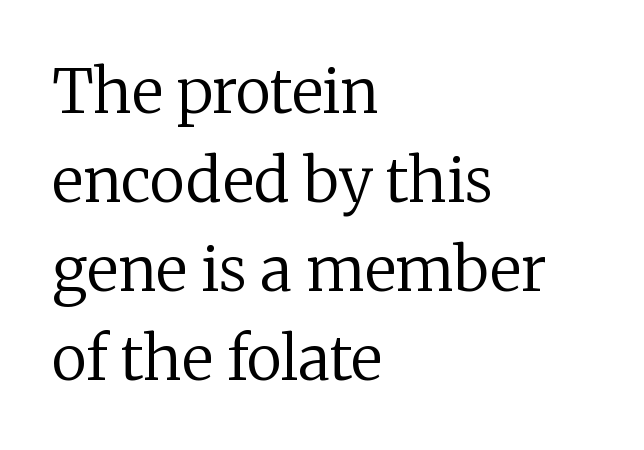
Q: Is the text bold? A: No.
Q: Is the text italic (slanted)? A: No, it is upright.
Q: Is the typeface a serif or a sans-serif typeface? A: Serif.
Q: Is the text underlined? A: No.
Q: How is the paragraph aligned? A: Left-aligned.
Q: Is the spacing between letters normal or unusually wide? A: Normal.
Q: Is the spacing between lines tight, normal or loose? A: Normal.
Q: Width (condensed, normal, or wide)? A: Normal.
Q: Stroke contrast? A: Low.
Q: x-height? A: Medium.
Q: Monospaced? A: No.
